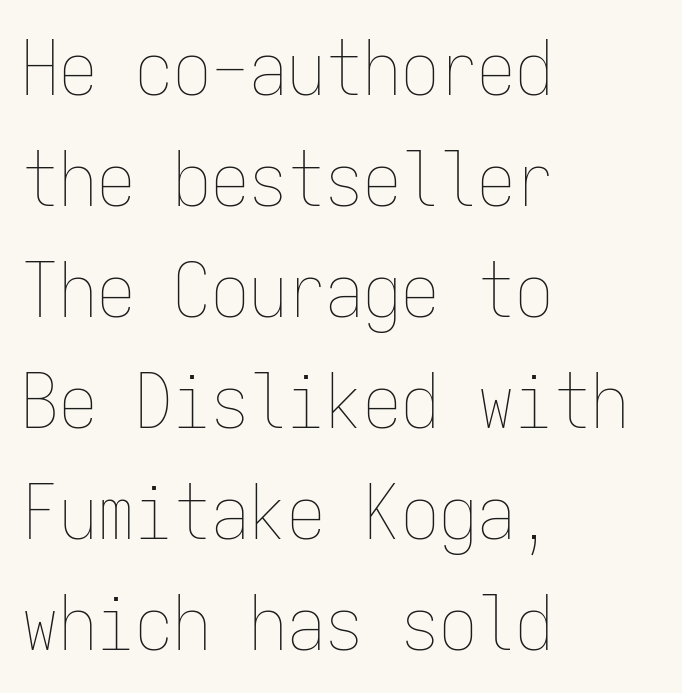
The face used here is rendered with its standard letterfit. Decoration check: the copy has no underline. The typesetter chose a ragged-right arrangement here. Counters stay open thanks to moderate or lighter strokes. A typesetter would call this leading conventional body-copy spacing. This sample has the even, mechanical cadence of fixed-width lettering.
